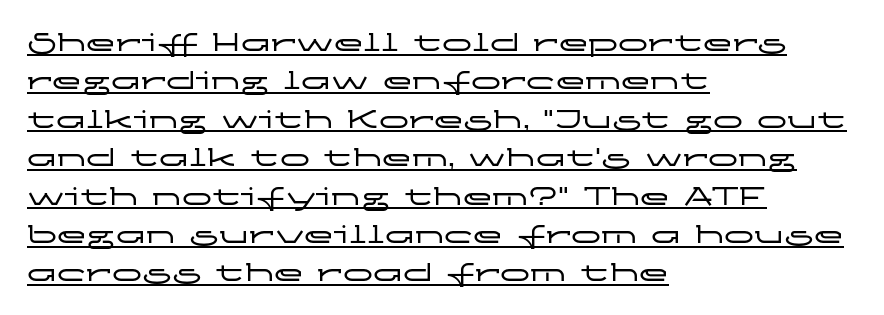
Q: Is the text italic (slanted)? A: No, it is upright.
Q: Is the typeface a serif or a sans-serif typeface? A: Sans-serif.
Q: Is the text underlined? A: Yes.
Q: How is the paragraph aligned? A: Left-aligned.
Q: Is the spacing between letters normal or unusually wide? A: Normal.
Q: Is the spacing between lines tight, normal or loose? A: Normal.
Q: Width (condensed, normal, or wide)? A: Wide.
Q: Stroke contrast? A: Low.
Q: x-height? A: Medium.
Q: Monospaced? A: No.
